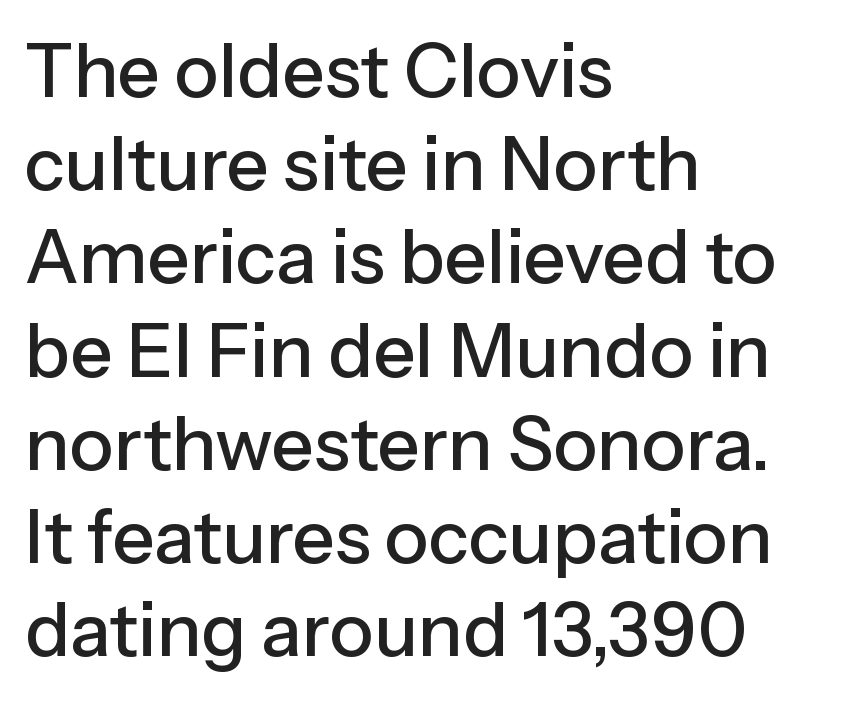
Q: Is the text italic (slanted)? A: No, it is upright.
Q: Is the typeface a serif or a sans-serif typeface? A: Sans-serif.
Q: Is the text underlined? A: No.
Q: How is the paragraph aligned? A: Left-aligned.
Q: Is the spacing between letters normal or unusually wide? A: Normal.
Q: Is the spacing between lines tight, normal or loose? A: Normal.
Q: Width (condensed, normal, or wide)? A: Normal.
Q: Stroke contrast? A: Low.
Q: x-height? A: Medium.
Q: Monospaced? A: No.
